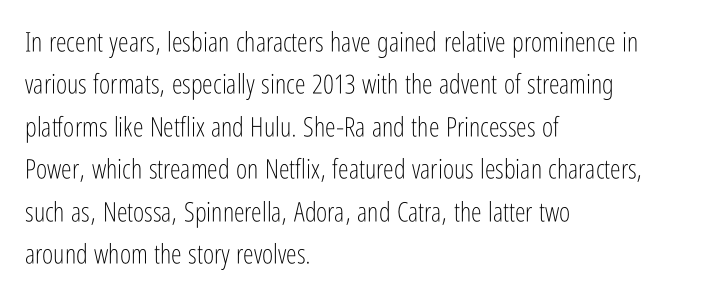
Characters follow at the spacing the type designer built in. Where is the straight margin? On the left. Weight: regular or lighter. Check the space under the baseline: it is left empty. Each new line begins a customary step beneath the previous one.
